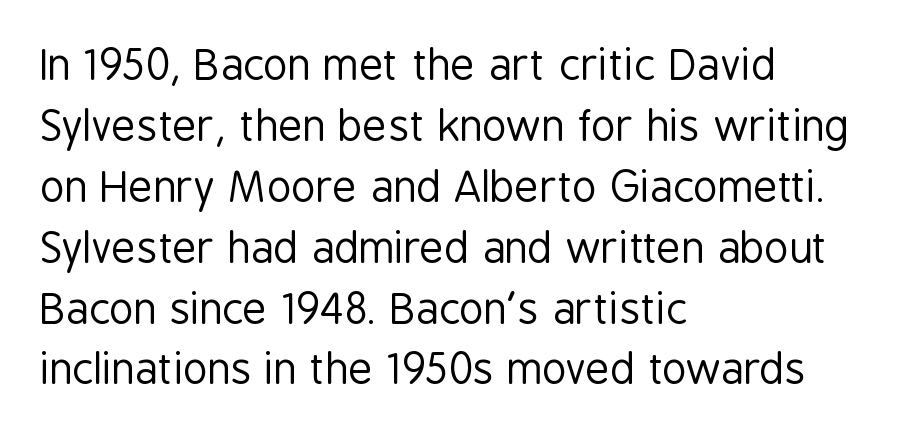
Q: Is the text bold? A: No.
Q: Is the text italic (slanted)? A: No, it is upright.
Q: Is the typeface a serif or a sans-serif typeface? A: Sans-serif.
Q: Is the text underlined? A: No.
Q: How is the paragraph aligned? A: Left-aligned.
Q: Is the spacing between letters normal or unusually wide? A: Normal.
Q: Is the spacing between lines tight, normal or loose? A: Normal.
Q: Width (condensed, normal, or wide)? A: Condensed.
Q: Stroke contrast? A: Low.
Q: x-height? A: Medium.
Q: Monospaced? A: No.
